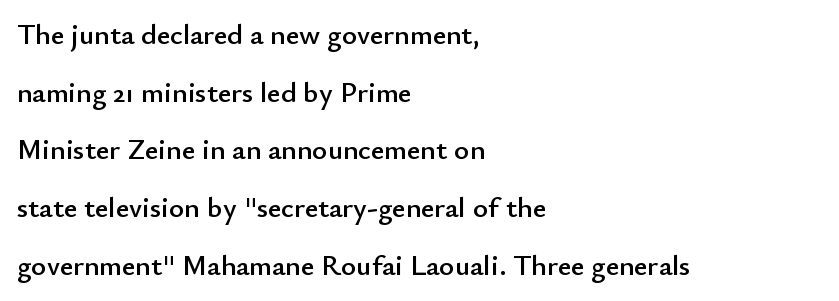
The image shows 29 px sans-serif type, upright; set left-aligned, loose line spacing (1.99x), normal letter spacing, not underlined; low stroke contrast and a small x-height.
